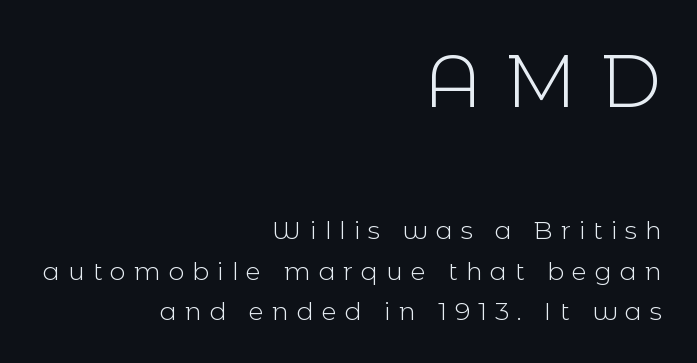
{"serif": "no", "italic": "no", "bold": "no", "weight": "light", "width": "normal", "x_height": "medium", "monospaced": "no", "underline": "no", "align": "right", "line_spacing": "normal", "line_spacing_ratio": 1.62, "letter_spacing": "wide", "letter_spacing_em": 0.32, "larger_block": "first", "size_ratio": 2.96, "glyph_px": 74}
